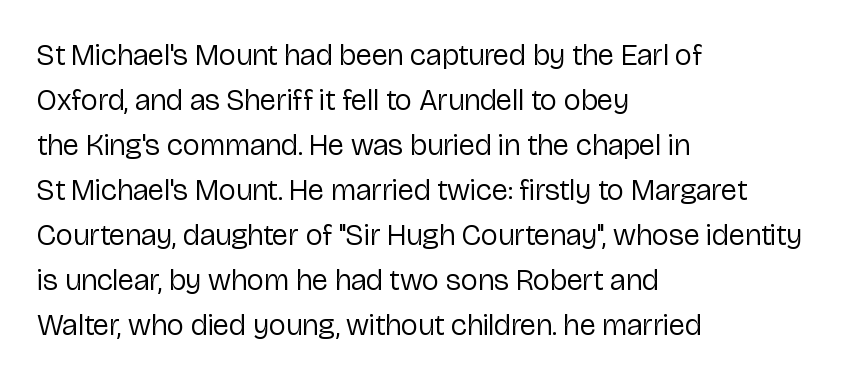
The image shows 30 px regular-weight sans-serif type, upright; set left-aligned, normal line spacing (1.5x), normal letter spacing, not underlined; low stroke contrast and a medium x-height.
